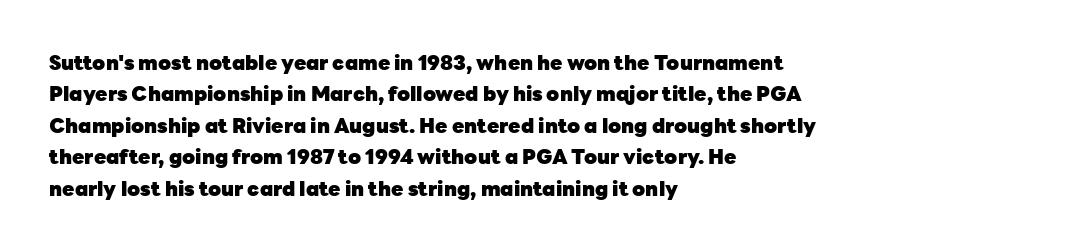
{"italic": "no", "bold": "yes", "underline": "no", "align": "left", "line_spacing": "normal", "line_spacing_ratio": 1.57, "letter_spacing": "normal", "letter_spacing_em": 0.0, "glyph_px": 20}
